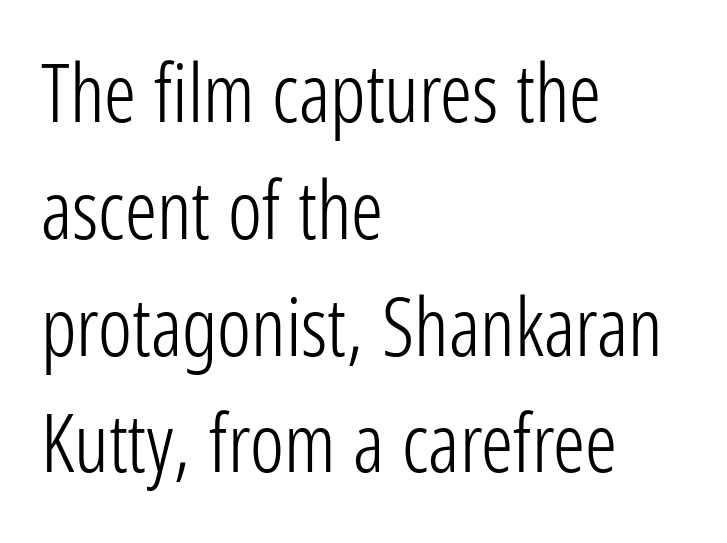
Type without underlining. Nothing unusual about the tracking: characters are spaced as the font intends. The characters display no serif detailing; their extremities are plain. A classic flush-left, rag-right setting is used for this passage. Does the lettering tilt? It doesn't — this is upright. Weight class: somewhere from thin through regular.
